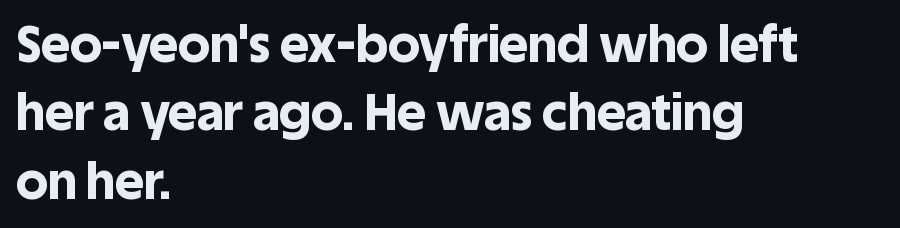
Q: Is the text bold? A: Yes.
Q: Is the text italic (slanted)? A: No, it is upright.
Q: Is the typeface a serif or a sans-serif typeface? A: Sans-serif.
Q: Is the text underlined? A: No.
Q: How is the paragraph aligned? A: Left-aligned.
Q: Is the spacing between letters normal or unusually wide? A: Normal.
Q: Is the spacing between lines tight, normal or loose? A: Normal.
Q: Width (condensed, normal, or wide)? A: Normal.
Q: x-height? A: Large.
Q: Monospaced? A: No.
